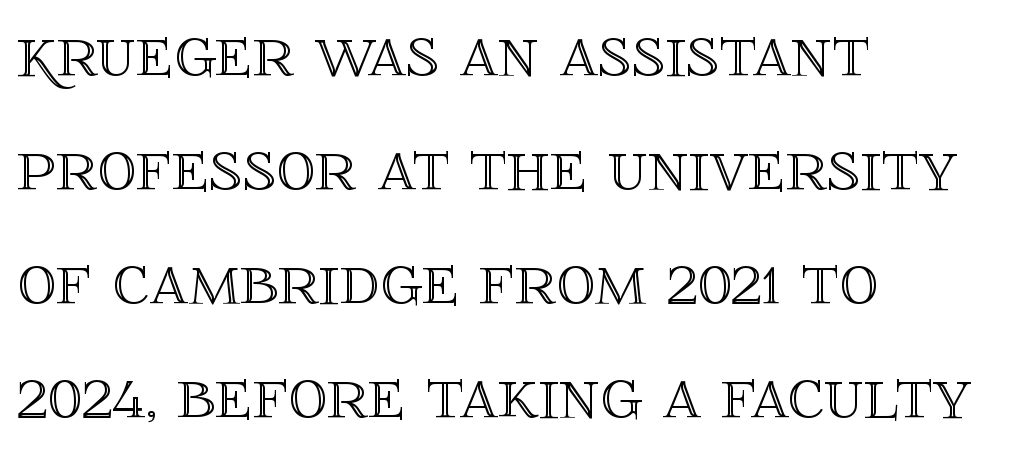
{"italic": "no", "width": "normal", "x_height": "large", "monospaced": "no", "underline": "no", "align": "left", "line_spacing": "normal", "line_spacing_ratio": 1.48, "letter_spacing": "normal", "letter_spacing_em": 0.0, "glyph_px": 77}
